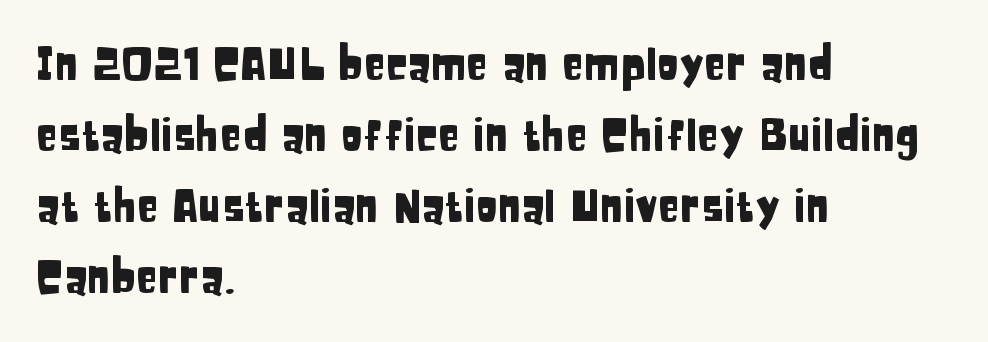
Q: Is the text italic (slanted)? A: No, it is upright.
Q: Is the typeface a serif or a sans-serif typeface? A: Sans-serif.
Q: Is the text underlined? A: No.
Q: How is the paragraph aligned? A: Left-aligned.
Q: Is the spacing between letters normal or unusually wide? A: Normal.
Q: Is the spacing between lines tight, normal or loose? A: Normal.
Q: Width (condensed, normal, or wide)? A: Condensed.
Q: Stroke contrast? A: Low.
Q: x-height? A: Large.
Q: Monospaced? A: No.
